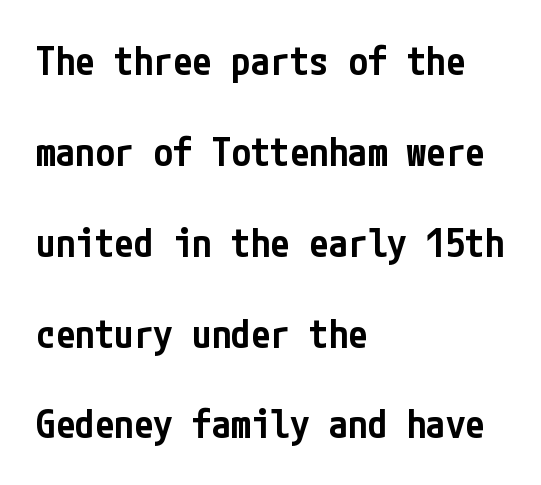
Q: Is the text bold? A: Semi-bold.
Q: Is the text italic (slanted)? A: No, it is upright.
Q: Is the typeface a serif or a sans-serif typeface? A: Sans-serif.
Q: Is the text underlined? A: No.
Q: How is the paragraph aligned? A: Left-aligned.
Q: Is the spacing between letters normal or unusually wide? A: Normal.
Q: Is the spacing between lines tight, normal or loose? A: Loose.
Q: Width (condensed, normal, or wide)? A: Condensed.
Q: Stroke contrast? A: Low.
Q: x-height? A: Medium.
